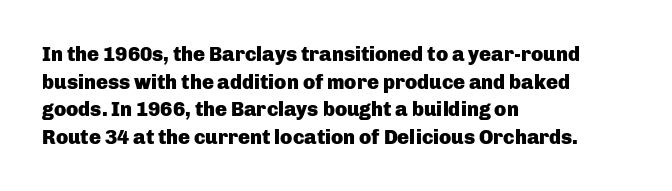
{"italic": "no", "bold": "yes", "underline": "no", "align": "left", "line_spacing": "normal", "line_spacing_ratio": 1.38, "letter_spacing": "normal", "letter_spacing_em": 0.0, "glyph_px": 20}
